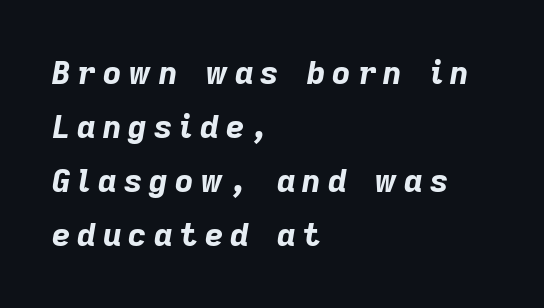
Descenders are the only things crossing below the line. Observe the lean: these are italic letterforms. Is this a fixed-width face? No — the glyphs have proportional, varying widths. Is the block centered? No — it sits flush against the left margin.
